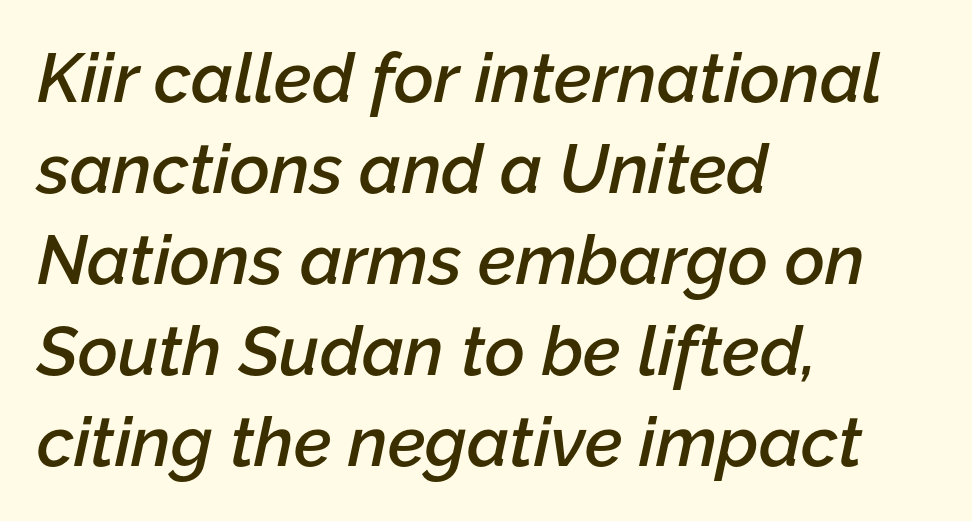
The image shows 69 px semibold type, italic (leaning right); set left-aligned, normal line spacing (1.32x), normal letter spacing, not underlined; low stroke contrast and a medium x-height.
